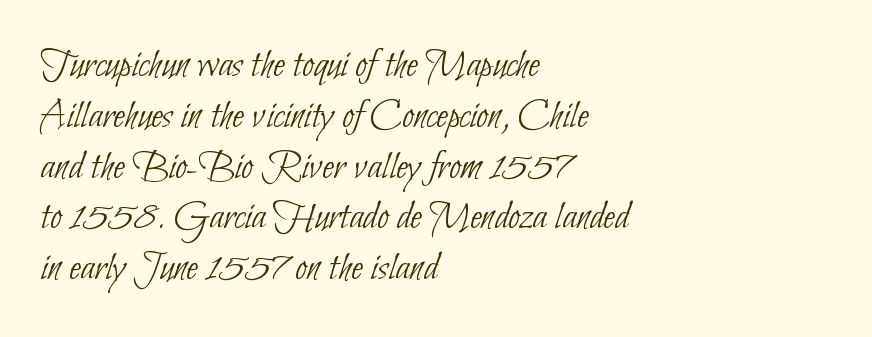
No heavy texture on the line: the type isn't bold. The face used here is proportionally spaced, like ordinary book or web type. Letters rest on an invisible, unmarked baseline. The rendering shows plain stroke endings on the letterforms — a sans-serif design. Teacher's note: observe the even left margin — that is flush-left alignment. Nothing unusual about the tracking: characters are spaced as the font intends.
